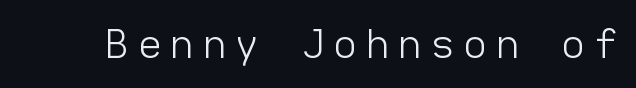
The image shows 39 px light sans-serif type, upright, monospaced; set unusually wide letter spacing (+0.26 em), not underlined; low stroke contrast and a medium x-height.
